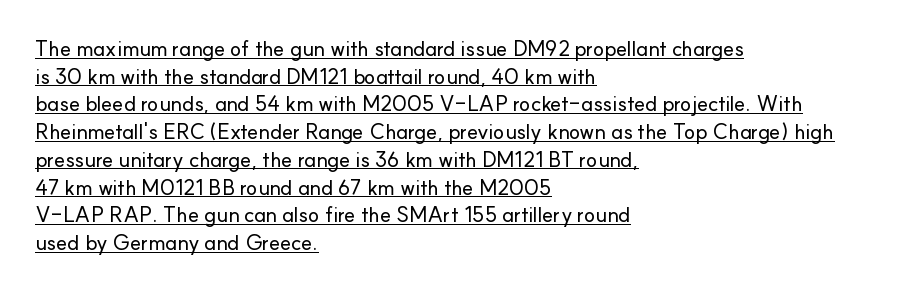
The image shows 21 px text type, upright; set left-aligned, normal line spacing (1.32x), normal letter spacing, underlined.
